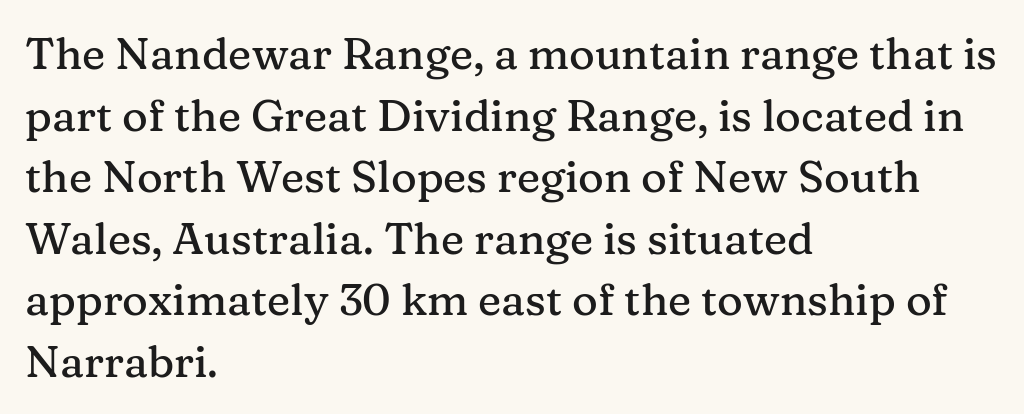
Q: Is the text italic (slanted)? A: No, it is upright.
Q: Is the typeface a serif or a sans-serif typeface? A: Serif.
Q: Is the text underlined? A: No.
Q: How is the paragraph aligned? A: Left-aligned.
Q: Is the spacing between letters normal or unusually wide? A: Normal.
Q: Is the spacing between lines tight, normal or loose? A: Normal.
Q: Width (condensed, normal, or wide)? A: Normal.
Q: Stroke contrast? A: Medium.
Q: x-height? A: Medium.
Q: Monospaced? A: No.
